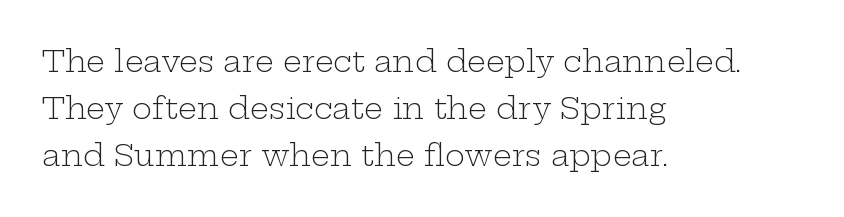
The image shows 30 px light, wide serif type, upright; set left-aligned, normal line spacing (1.57x), normal letter spacing, not underlined; low stroke contrast and a medium x-height.
